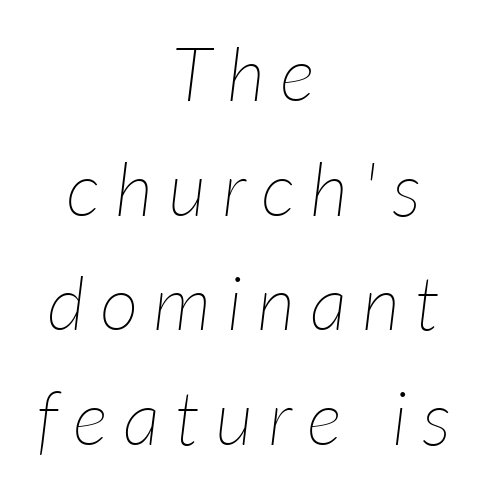
Q: Is the text bold? A: No.
Q: Is the text italic (slanted)? A: Yes, it leans right by about 7 degrees.
Q: Is the text underlined? A: No.
Q: How is the paragraph aligned? A: Centered.
Q: Is the spacing between letters normal or unusually wide? A: Unusually wide.
Q: Is the spacing between lines tight, normal or loose? A: Normal.
Q: Width (condensed, normal, or wide)? A: Normal.
Q: Stroke contrast? A: Low.
Q: x-height? A: Medium.
Q: Monospaced? A: No.
